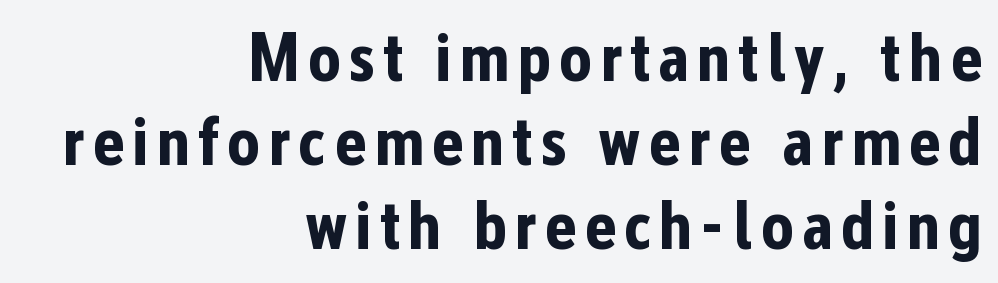
{"serif": "no", "italic": "no", "bold": "yes", "weight": "bold", "width": "condensed", "stroke_contrast": "low", "x_height": "medium", "monospaced": "no", "underline": "no", "align": "right", "line_spacing_ratio": 1.22, "glyph_px": 69}
